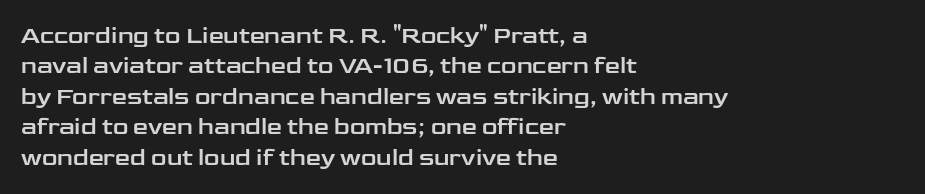
Q: Is the text italic (slanted)? A: No, it is upright.
Q: Is the text underlined? A: No.
Q: How is the paragraph aligned? A: Left-aligned.
Q: Is the spacing between letters normal or unusually wide? A: Normal.
Q: Is the spacing between lines tight, normal or loose? A: Normal.
